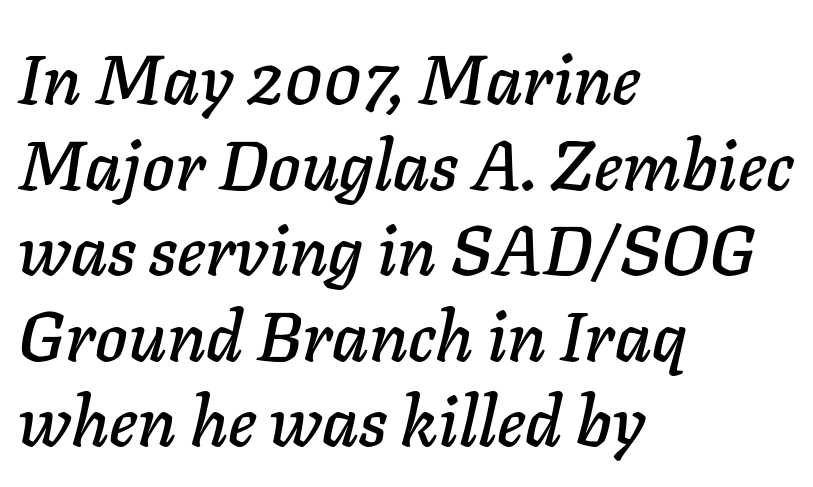
Q: Is the text italic (slanted)? A: Yes, it leans right by about 11 degrees.
Q: Is the text underlined? A: No.
Q: How is the paragraph aligned? A: Left-aligned.
Q: Is the spacing between letters normal or unusually wide? A: Normal.
Q: Width (condensed, normal, or wide)? A: Normal.
Q: Stroke contrast? A: Low.
Q: x-height? A: Medium.
Q: Monospaced? A: No.
